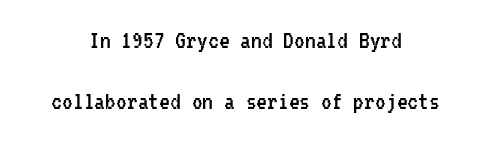
The image shows 27 px text type, upright; set centered, loose line spacing (2.25x), normal letter spacing, not underlined.
